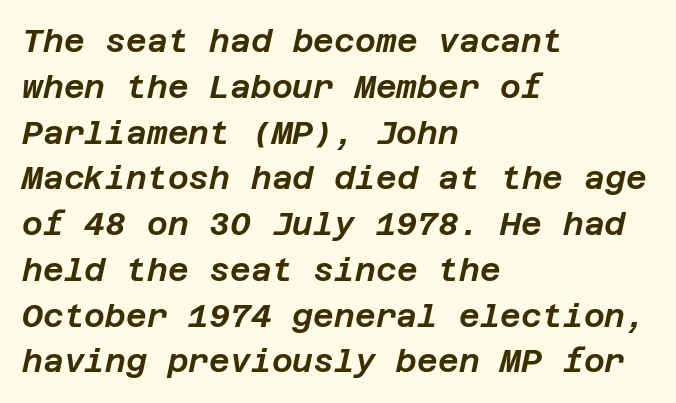
{"italic": "yes", "lean": "right", "slant_degrees": 12, "width": "normal", "stroke_contrast": "low", "x_height": "large", "underline": "no", "align": "left", "line_spacing": "normal", "line_spacing_ratio": 1.43, "letter_spacing": "normal", "letter_spacing_em": 0.0, "glyph_px": 32}
